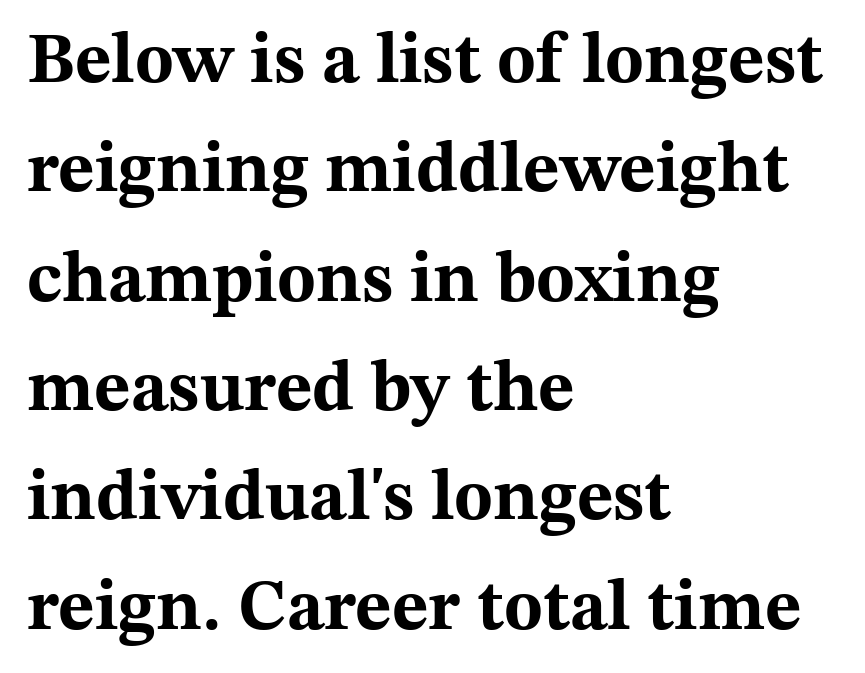
{"serif": "yes", "italic": "no", "bold": "yes", "weight": "bold", "width": "wide", "stroke_contrast": "medium", "x_height": "medium", "monospaced": "no", "underline": "no", "align": "left", "line_spacing": "normal", "line_spacing_ratio": 1.54, "letter_spacing": "normal", "letter_spacing_em": 0.0, "glyph_px": 71}
